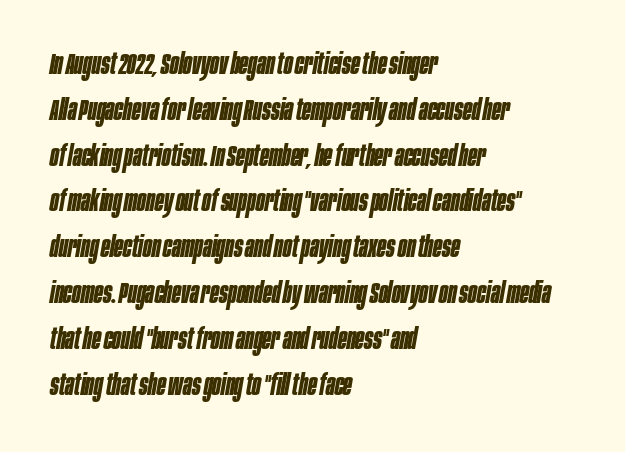
A clean baseline with only descenders dipping below it. Character widths vary here, with narrow letters taking less room than wide ones. Heft: maximum for text — a bold. Slanted lettering throughout.
